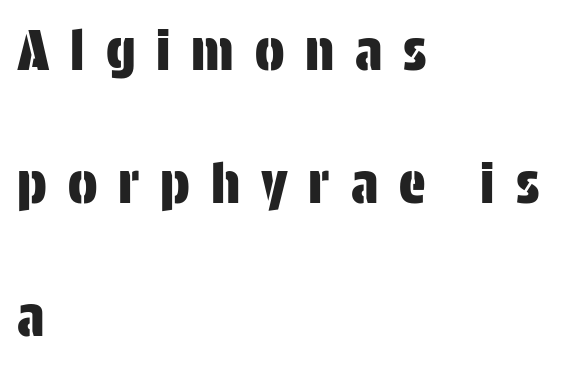
The image shows 55 px condensed sans-serif type, upright; set left-aligned, loose line spacing (2.42x), unusually wide letter spacing (+0.38 em), not underlined; low stroke contrast and a large x-height.
